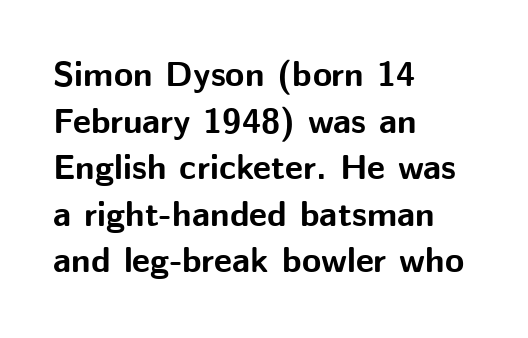
The image shows 35 px bold sans-serif type, upright; set left-aligned, normal line spacing (1.33x), normal letter spacing, not underlined; medium stroke contrast and a medium x-height.
